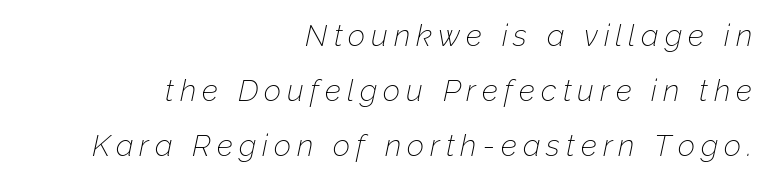
Q: Is the text bold? A: No.
Q: Is the text italic (slanted)? A: Yes, it leans right by about 12 degrees.
Q: Is the text underlined? A: No.
Q: How is the paragraph aligned? A: Right-aligned.
Q: Is the spacing between letters normal or unusually wide? A: Unusually wide.
Q: Width (condensed, normal, or wide)? A: Normal.
Q: Stroke contrast? A: Low.
Q: x-height? A: Medium.
Q: Monospaced? A: No.
